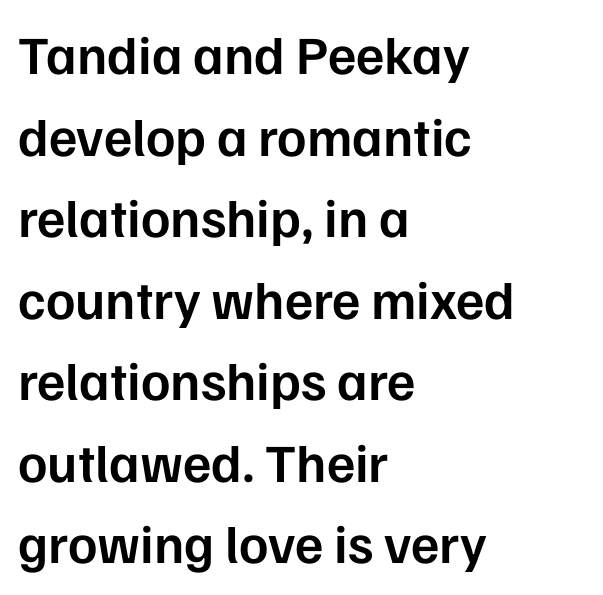
The image shows 54 px semibold sans-serif type, upright; set left-aligned, normal line spacing (1.51x), normal letter spacing, not underlined; low stroke contrast and a medium x-height.
